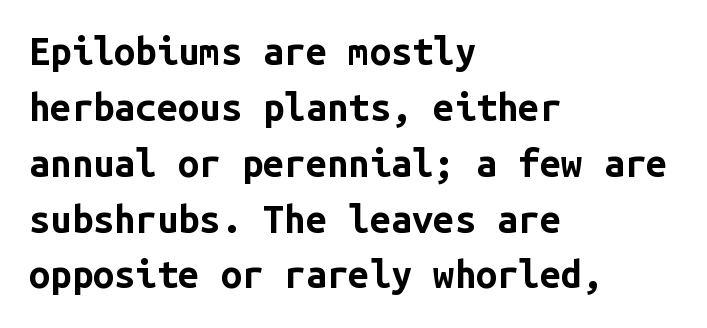
The image shows 38 px bold sans-serif type, upright, monospaced; set left-aligned, normal line spacing (1.47x), normal letter spacing, not underlined; low stroke contrast and a medium x-height.
